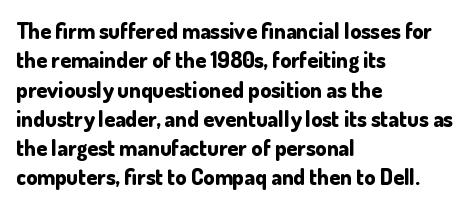
Every character sits straight up, as roman type does. Visually the block forms a straight wall on the left and a jagged coastline on the right. I'd describe the lettering as bold — thick and assertive. Unmarked baselines from the first word to the last.
